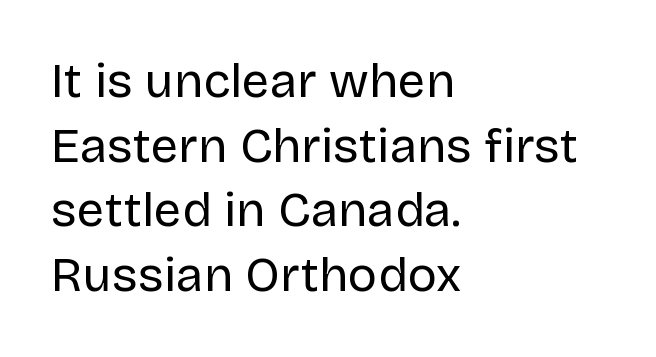
Q: Is the text bold? A: No.
Q: Is the text italic (slanted)? A: No, it is upright.
Q: Is the typeface a serif or a sans-serif typeface? A: Sans-serif.
Q: Is the text underlined? A: No.
Q: How is the paragraph aligned? A: Left-aligned.
Q: Is the spacing between letters normal or unusually wide? A: Normal.
Q: Is the spacing between lines tight, normal or loose? A: Normal.
Q: Width (condensed, normal, or wide)? A: Normal.
Q: Stroke contrast? A: Low.
Q: x-height? A: Large.
Q: Monospaced? A: No.
